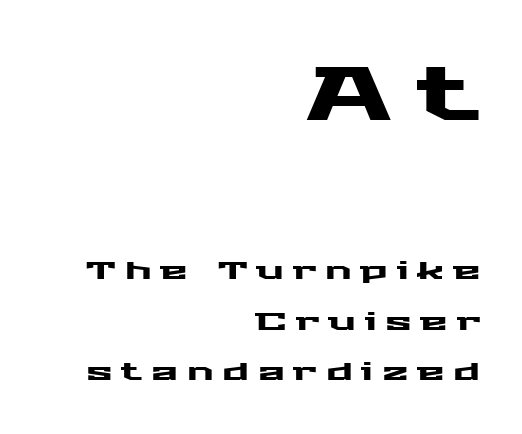
{"serif": "no", "italic": "no", "width": "wide", "stroke_contrast": "medium", "x_height": "medium", "monospaced": "no", "underline": "no", "align": "right", "line_spacing": "loose", "line_spacing_ratio": 2.02, "letter_spacing": "wide", "letter_spacing_em": 0.35, "larger_block": "first", "size_ratio": 3.0, "glyph_px": 75}
